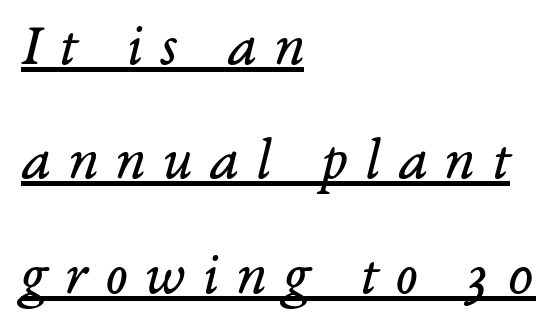
{"serif": "yes", "italic": "yes", "lean": "right", "slant_degrees": 14, "bold": "no", "weight": "regular", "width": "normal", "stroke_contrast": "low", "x_height": "medium", "monospaced": "no", "underline": "yes", "align": "left", "line_spacing": "loose", "line_spacing_ratio": 1.94, "letter_spacing": "wide", "letter_spacing_em": 0.3, "glyph_px": 59}
